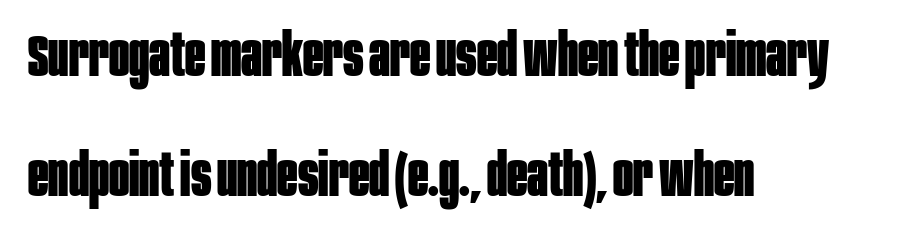
Q: Is the text bold? A: Yes.
Q: Is the text italic (slanted)? A: No, it is upright.
Q: Is the typeface a serif or a sans-serif typeface? A: Sans-serif.
Q: Is the text underlined? A: No.
Q: How is the paragraph aligned? A: Left-aligned.
Q: Is the spacing between letters normal or unusually wide? A: Normal.
Q: Is the spacing between lines tight, normal or loose? A: Loose.
Q: Width (condensed, normal, or wide)? A: Condensed.
Q: Stroke contrast? A: Low.
Q: x-height? A: Large.
Q: Monospaced? A: No.
